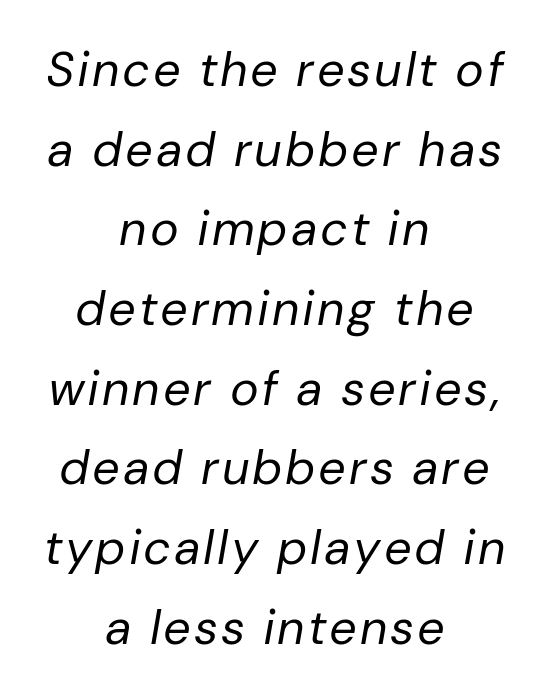
Q: Is the text bold? A: No.
Q: Is the text italic (slanted)? A: Yes, it leans right by about 10 degrees.
Q: Is the text underlined? A: No.
Q: How is the paragraph aligned? A: Centered.
Q: Is the spacing between lines tight, normal or loose? A: Normal.
Q: Width (condensed, normal, or wide)? A: Normal.
Q: Stroke contrast? A: Low.
Q: x-height? A: Medium.
Q: Monospaced? A: No.
